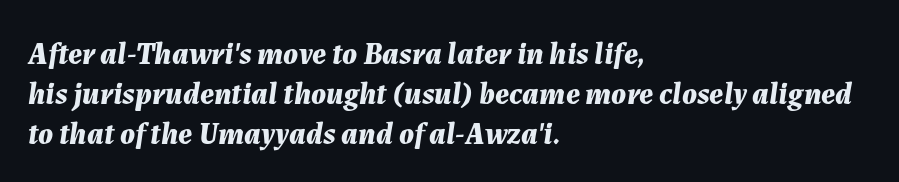
Q: Is the text bold? A: Yes.
Q: Is the text italic (slanted)? A: Yes, it leans right by about 7 degrees.
Q: Is the text underlined? A: No.
Q: How is the paragraph aligned? A: Left-aligned.
Q: Is the spacing between letters normal or unusually wide? A: Normal.
Q: Is the spacing between lines tight, normal or loose? A: Normal.
Q: Width (condensed, normal, or wide)? A: Normal.
Q: Stroke contrast? A: Medium.
Q: x-height? A: Medium.
Q: Monospaced? A: No.
